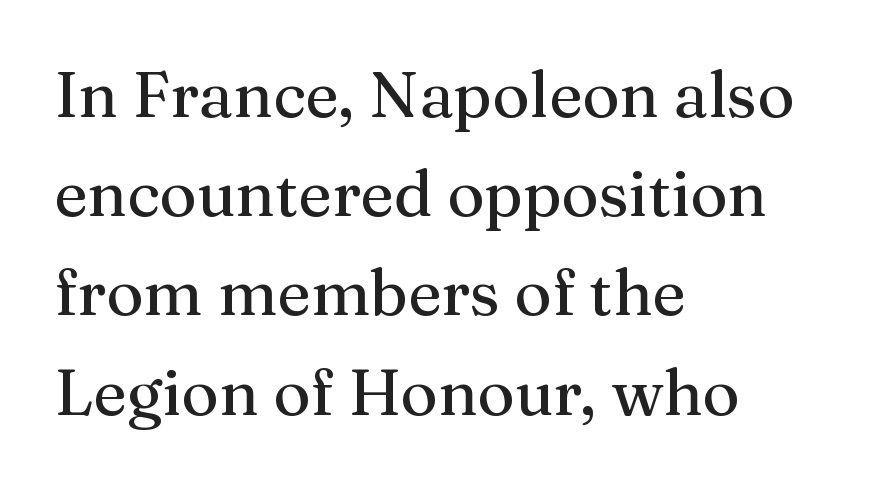
Here the glyphs are tracked normally, forming tight word shapes. The lettering stays uniformly vertical, giving the passage a roman look. Varying glyph widths throughout — classic text-font behaviour. Successive baselines arrive at the customary interval. The zone under the glyphs is completely vacant. Type style note: has serifs.
